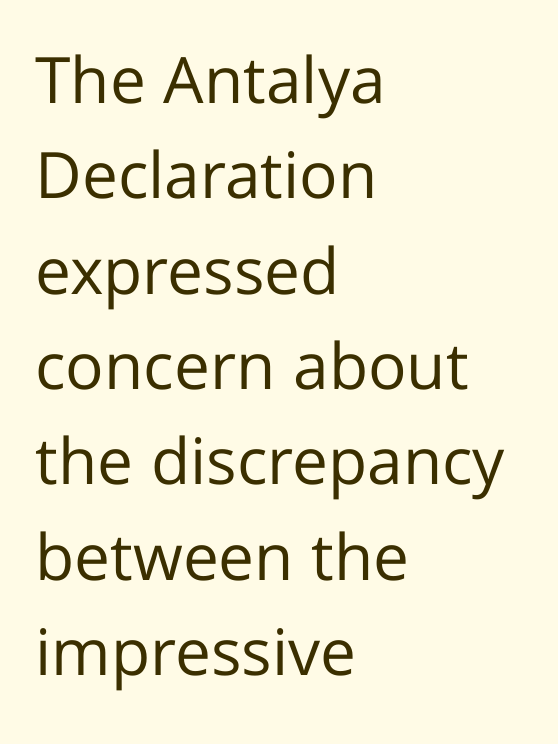
Q: Is the text bold? A: No.
Q: Is the text italic (slanted)? A: No, it is upright.
Q: Is the typeface a serif or a sans-serif typeface? A: Sans-serif.
Q: Is the text underlined? A: No.
Q: How is the paragraph aligned? A: Left-aligned.
Q: Is the spacing between letters normal or unusually wide? A: Normal.
Q: Is the spacing between lines tight, normal or loose? A: Normal.
Q: Width (condensed, normal, or wide)? A: Normal.
Q: Stroke contrast? A: Low.
Q: x-height? A: Medium.
Q: Monospaced? A: No.
